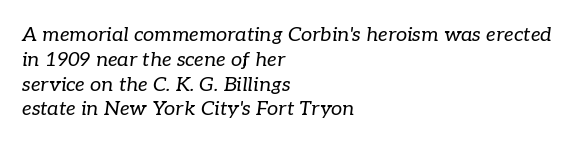
Q: Is the text bold? A: No.
Q: Is the text italic (slanted)? A: Yes, it leans right by about 7 degrees.
Q: Is the text underlined? A: No.
Q: How is the paragraph aligned? A: Left-aligned.
Q: Is the spacing between letters normal or unusually wide? A: Normal.
